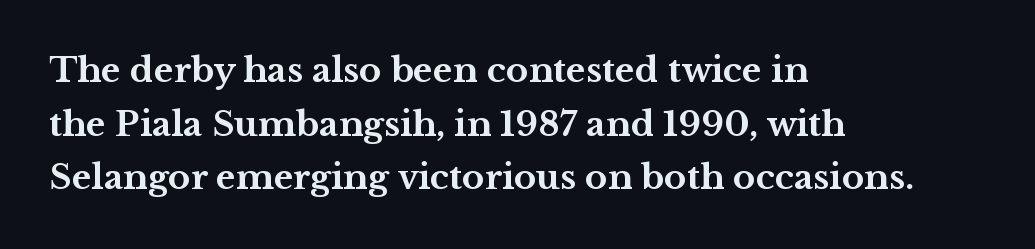
Unlike a clean sans, this face finishes its strokes with serifs. Casual observation: everything's shoved over to the left. Posture: upright roman. Students, this is bold: see how much ink each stroke carries. A typesetter would call this leading conventional body-copy spacing. Is this a fixed-width face? No — the glyphs have proportional, varying widths.
